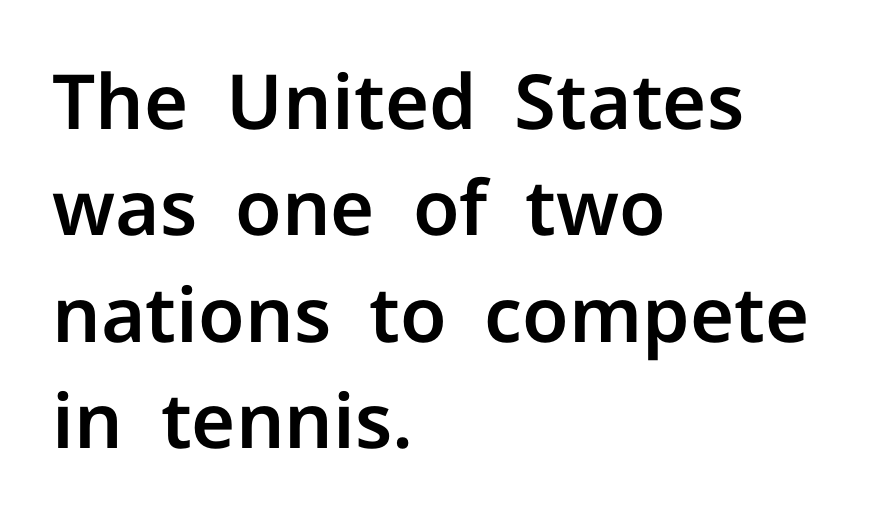
The baseline area is clear. Successive baselines arrive at the customary interval. Reading down the block, your eye returns to a fixed left position each line. No feet cap the strokes, marking this as sans-serif type.
